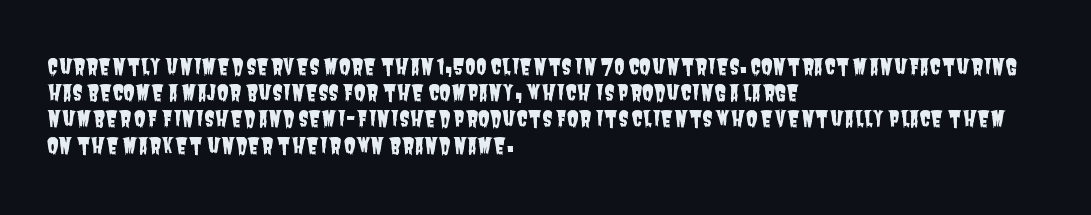
{"underline": "no", "align": "left", "line_spacing": "normal", "line_spacing_ratio": 1.25, "letter_spacing": "normal", "letter_spacing_em": 0.0, "glyph_px": 21}
